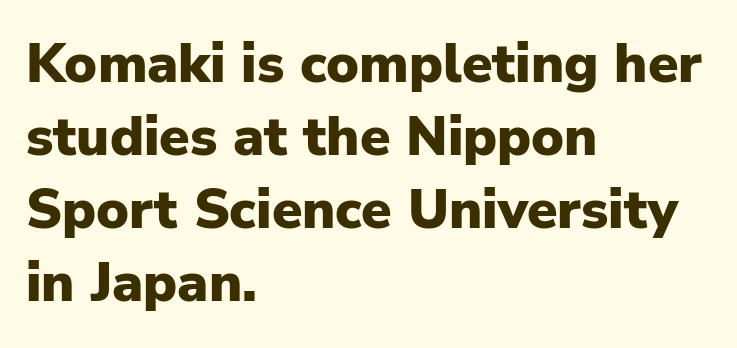
Q: Is the text bold? A: Yes.
Q: Is the text italic (slanted)? A: No, it is upright.
Q: Is the typeface a serif or a sans-serif typeface? A: Sans-serif.
Q: Is the text underlined? A: No.
Q: How is the paragraph aligned? A: Left-aligned.
Q: Is the spacing between letters normal or unusually wide? A: Normal.
Q: Is the spacing between lines tight, normal or loose? A: Normal.
Q: Width (condensed, normal, or wide)? A: Normal.
Q: Stroke contrast? A: Low.
Q: x-height? A: Medium.
Q: Monospaced? A: No.
